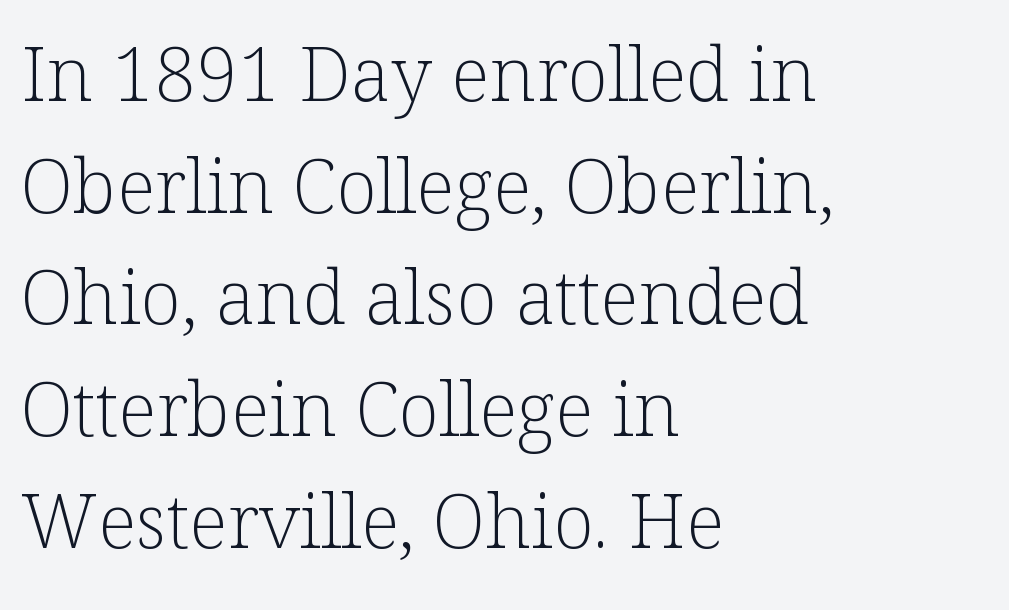
The image shows 75 px light serif type, upright; set left-aligned, normal line spacing (1.49x), normal letter spacing, not underlined; low stroke contrast and a medium x-height.
